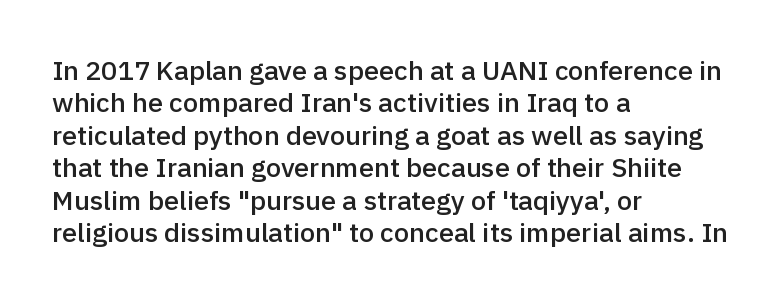
Beneath every word, the page is bare. A somewhat darkened texture: the type is semibold rather than bold. The axis of the letterforms is exactly vertical. Words appear dense and cohesive because spacing is normal.
